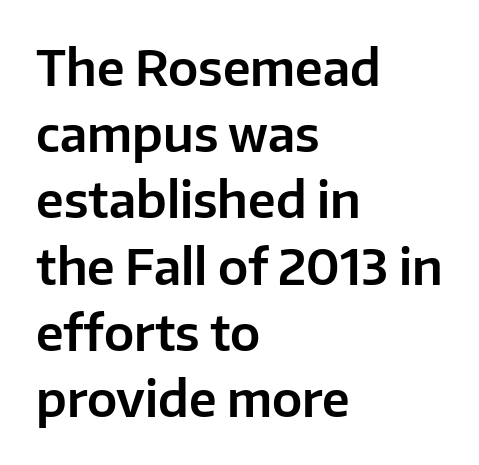
The image shows 48 px sans-serif type, upright; set left-aligned, normal line spacing (1.38x), normal letter spacing, not underlined; low stroke contrast and a medium x-height.
